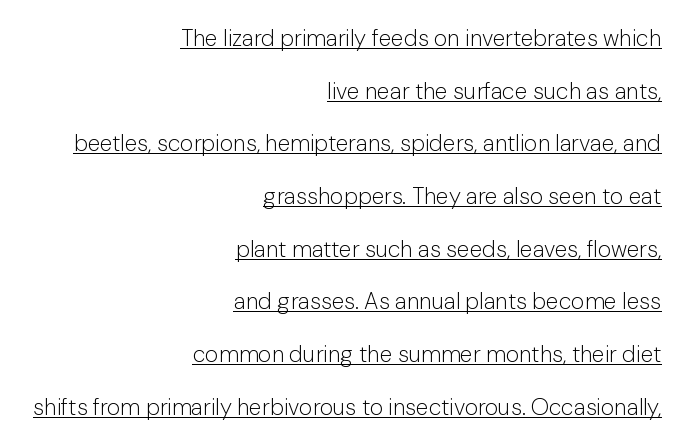
Think standard paragraph weight, or any step lighter than that. Caption: lettering with a line underneath. Does the lettering tilt? It doesn't — this is upright. Vertical spacing — loose. Each word holds together tightly as a unit, with standard inter-letter gaps. Casual observation: everything's shoved over to the right.
